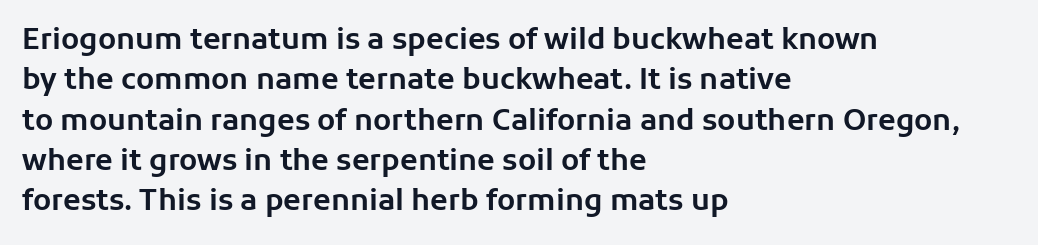
A normal amount of white space separates one row of letters from the next. A typesetter would label this face a sans. The tracking reads as untouched default to a designer's eye. Bare-footed words on every line.
